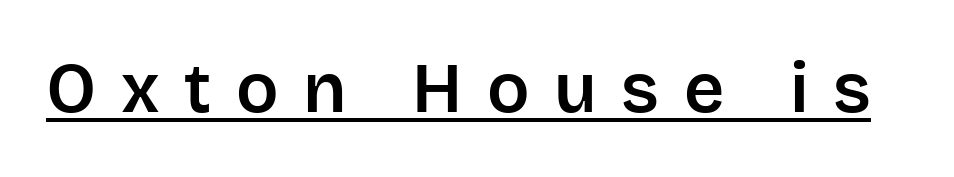
Q: Is the text italic (slanted)? A: No, it is upright.
Q: Is the typeface a serif or a sans-serif typeface? A: Sans-serif.
Q: Is the text underlined? A: Yes.
Q: Is the spacing between letters normal or unusually wide? A: Unusually wide.
Q: Width (condensed, normal, or wide)? A: Normal.
Q: Stroke contrast? A: Low.
Q: x-height? A: Large.
Q: Monospaced? A: No.
